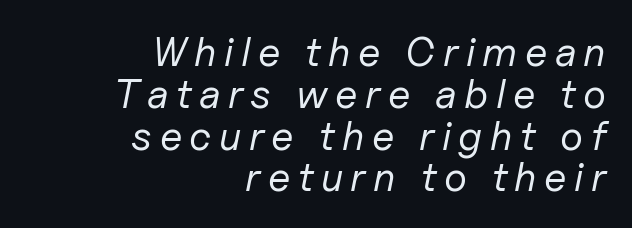
Q: Is the text bold? A: No.
Q: Is the text italic (slanted)? A: Yes, it leans right by about 11 degrees.
Q: Is the text underlined? A: No.
Q: How is the paragraph aligned? A: Right-aligned.
Q: Is the spacing between lines tight, normal or loose? A: Tight.
Q: Width (condensed, normal, or wide)? A: Normal.
Q: Stroke contrast? A: Low.
Q: x-height? A: Medium.
Q: Monospaced? A: No.
